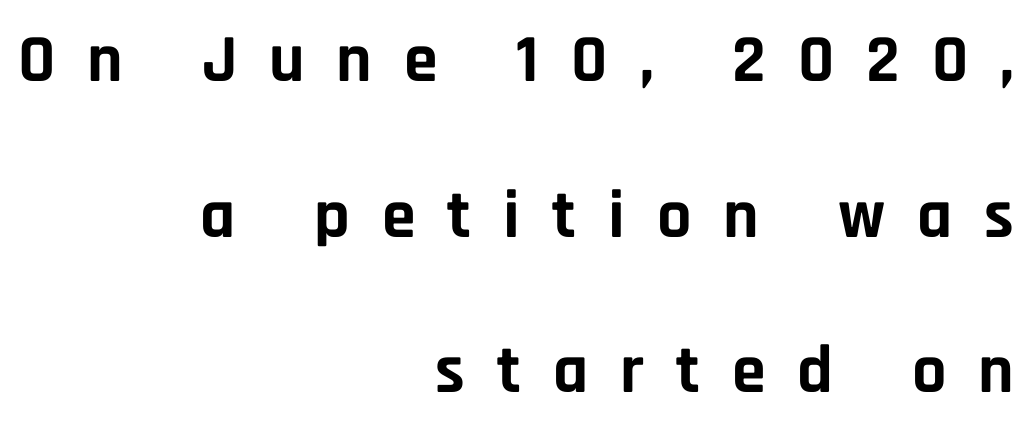
{"serif": "no", "italic": "no", "bold": "yes", "weight": "bold", "width": "normal", "stroke_contrast": "low", "x_height": "large", "monospaced": "no", "underline": "no", "align": "right", "line_spacing": "loose", "line_spacing_ratio": 2.29, "letter_spacing": "wide", "letter_spacing_em": 0.47, "glyph_px": 68}
